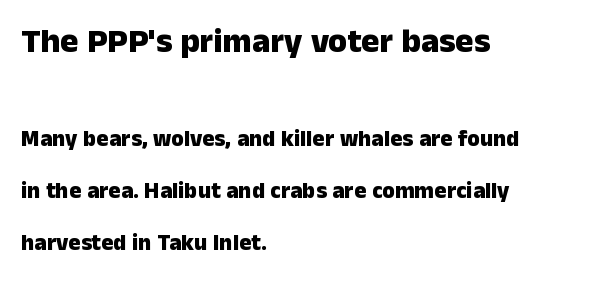
Glyph-to-glyph distance matches everyday printed text. Descender tails drop into unmarked territory. Is this a sans? Yes — the strokes have no serifs. Quick note: not italic, upright. Each letter keeps its own natural width here, so spacing adapts to shape. Reading down the block, your eye returns to a fixed left position each line.
